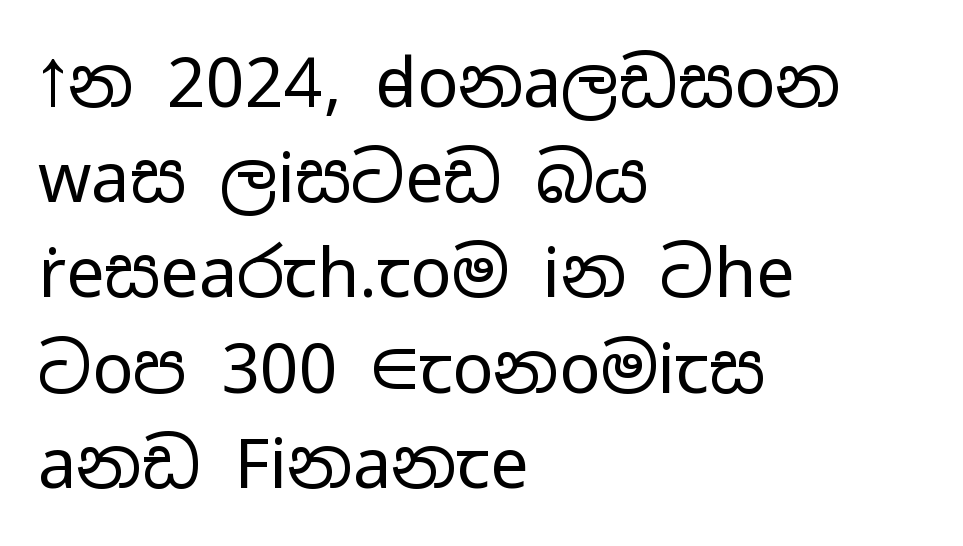
The image shows 68 px regular-weight, wide sans-serif type, upright; set left-aligned, normal line spacing (1.4x), normal letter spacing, not underlined; low stroke contrast and a medium x-height.
